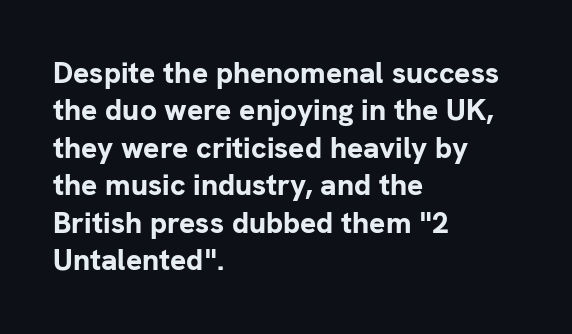
The image shows 30 px bold sans-serif type, upright; set left-aligned, normal line spacing (1.25x), normal letter spacing, not underlined; low stroke contrast and a medium x-height.
